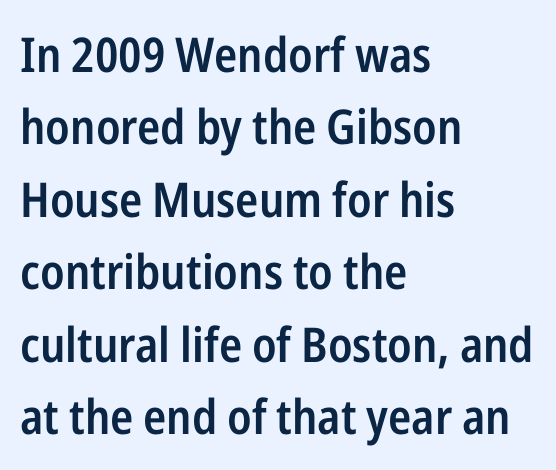
The image shows 48 px semibold, condensed sans-serif type, upright; set left-aligned, normal line spacing (1.51x), normal letter spacing, not underlined; low stroke contrast and a medium x-height.
